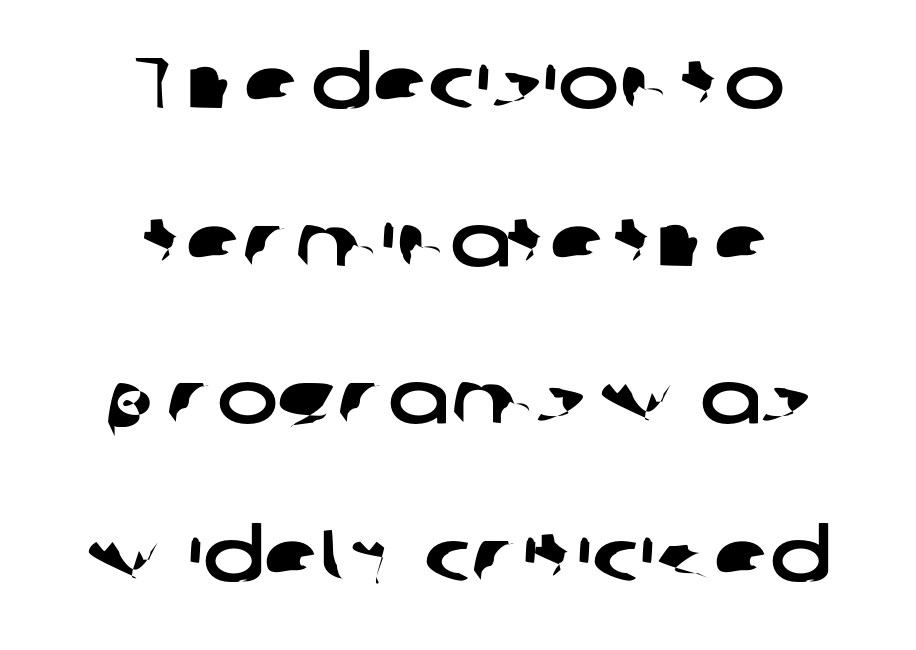
The image shows 73 px wide sans-serif type; set centered, loose line spacing (2.16x), normal letter spacing, not underlined; low stroke contrast and a medium x-height.
